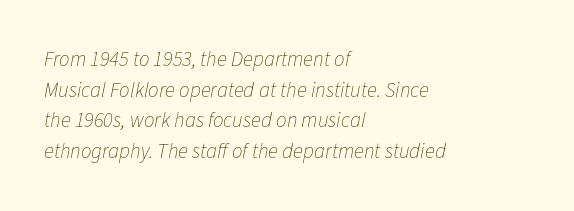
The image shows 21 px text type, italic (leaning right); set left-aligned, normal line spacing (1.46x), normal letter spacing, not underlined.
